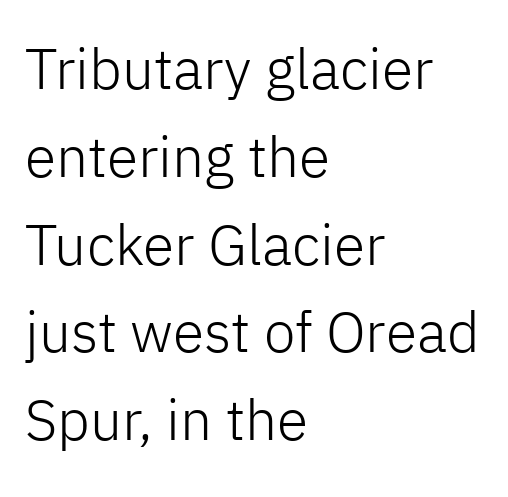
Q: Is the text bold? A: No.
Q: Is the text italic (slanted)? A: No, it is upright.
Q: Is the typeface a serif or a sans-serif typeface? A: Sans-serif.
Q: Is the text underlined? A: No.
Q: How is the paragraph aligned? A: Left-aligned.
Q: Is the spacing between letters normal or unusually wide? A: Normal.
Q: Is the spacing between lines tight, normal or loose? A: Normal.
Q: Width (condensed, normal, or wide)? A: Normal.
Q: Stroke contrast? A: Low.
Q: x-height? A: Medium.
Q: Monospaced? A: No.
